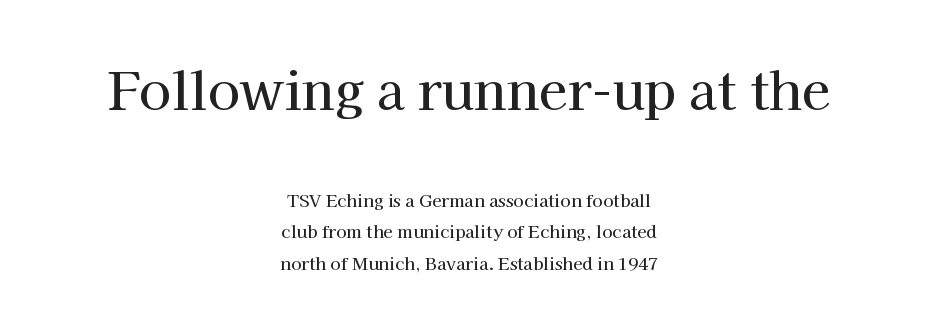
{"serif": "yes", "italic": "no", "width": "normal", "stroke_contrast": "high", "x_height": "medium", "monospaced": "no", "underline": "no", "align": "center", "line_spacing_ratio": 1.85, "letter_spacing": "normal", "letter_spacing_em": 0.0, "larger_block": "first", "size_ratio": 3.06, "glyph_px": 52}
